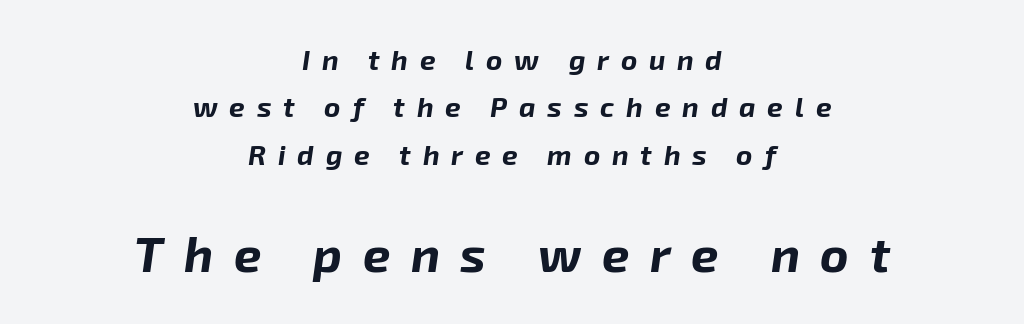
Q: Is the text bold? A: Yes.
Q: Is the text italic (slanted)? A: Yes, it leans right by about 8 degrees.
Q: Is the text underlined? A: No.
Q: How is the paragraph aligned? A: Centered.
Q: Is the spacing between letters normal or unusually wide? A: Unusually wide.
Q: Is the spacing between lines tight, normal or loose? A: Normal.
Q: Which block of text is set in a larger size, the first (top) or the second (bottom)? A: The second (bottom) one.
Q: Width (condensed, normal, or wide)? A: Normal.
Q: Stroke contrast? A: Low.
Q: x-height? A: Medium.
Q: Monospaced? A: No.
